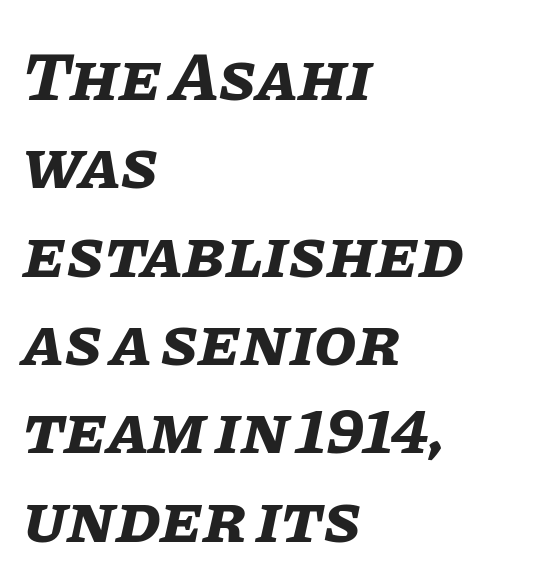
Emphasis by weight is at full strength: bold. Caption: standard tracking, unaltered. This rendering uses left alignment, leaving the right contour irregular. Notice how descenders clear the ascenders below comfortably — that's standard leading.
